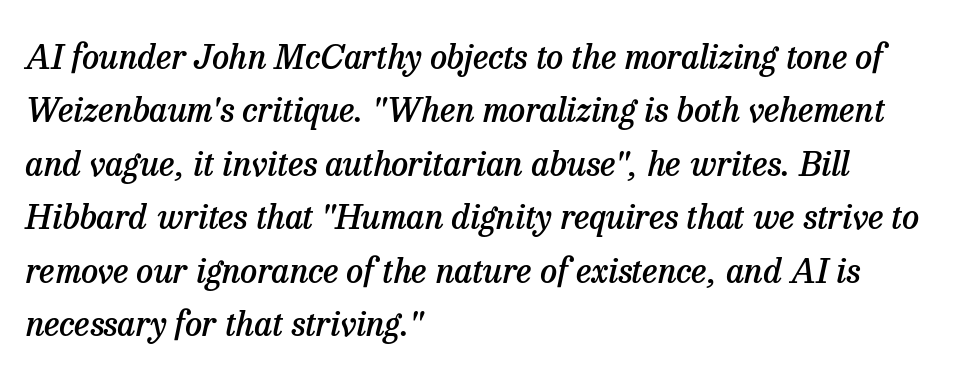
{"serif": "yes", "italic": "yes", "lean": "right", "slant_degrees": 13, "bold": "semi", "weight": "semibold", "width": "normal", "stroke_contrast": "low", "x_height": "medium", "monospaced": "no", "underline": "no", "align": "left", "line_spacing": "normal", "line_spacing_ratio": 1.57, "letter_spacing": "normal", "letter_spacing_em": 0.0, "glyph_px": 34}
